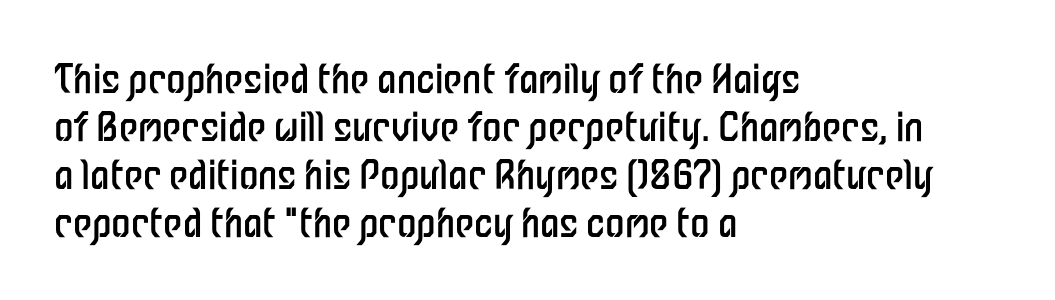
{"serif": "no", "italic": "no", "bold": "no", "weight": "regular", "width": "condensed", "stroke_contrast": "low", "x_height": "medium", "monospaced": "no", "underline": "no", "align": "left", "line_spacing_ratio": 1.23, "letter_spacing": "normal", "letter_spacing_em": 0.0, "glyph_px": 39}
